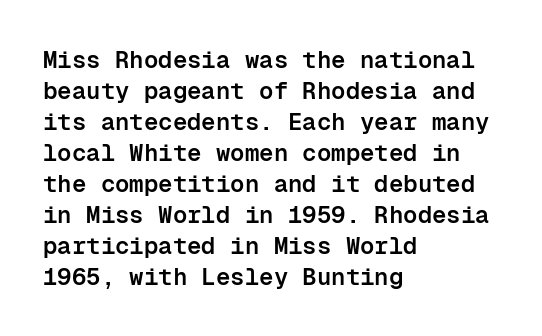
{"italic": "no", "bold": "semi", "underline": "no", "align": "left", "line_spacing": "normal", "line_spacing_ratio": 1.29, "letter_spacing": "normal", "letter_spacing_em": 0.0, "glyph_px": 24}
